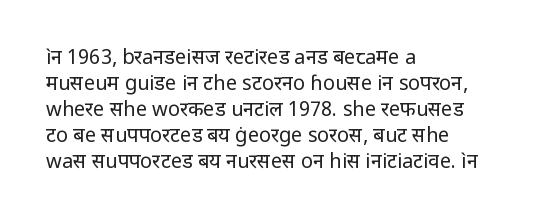
Q: Is the text bold? A: No.
Q: Is the text italic (slanted)? A: No, it is upright.
Q: Is the text underlined? A: No.
Q: How is the paragraph aligned? A: Left-aligned.
Q: Is the spacing between letters normal or unusually wide? A: Normal.
Q: Is the spacing between lines tight, normal or loose? A: Normal.
